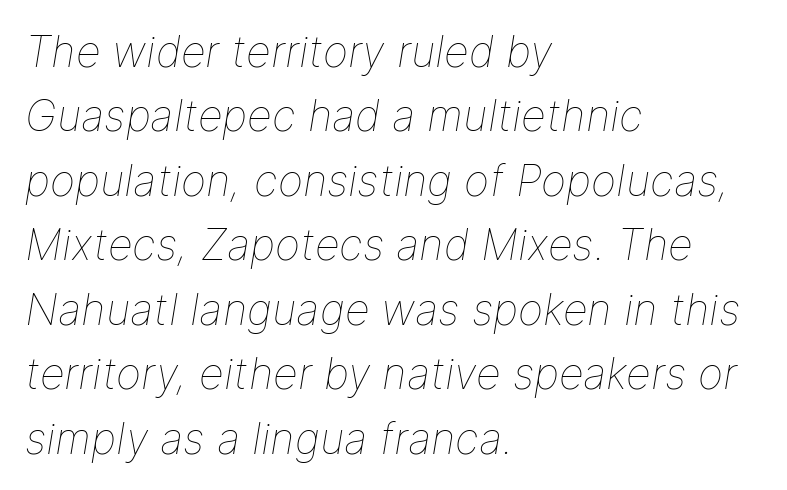
The image shows 43 px thin type, italic (leaning right); set left-aligned, normal line spacing (1.5x), normal letter spacing, not underlined; low stroke contrast and a medium x-height.
